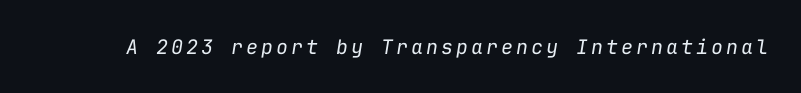
The image shows 20 px text type, italic (leaning right); set not underlined.
